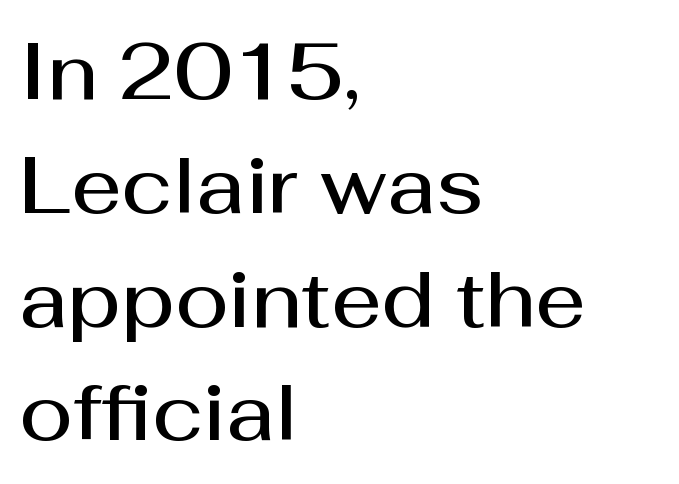
Q: Is the text bold? A: Semi-bold.
Q: Is the text italic (slanted)? A: No, it is upright.
Q: Is the typeface a serif or a sans-serif typeface? A: Sans-serif.
Q: Is the text underlined? A: No.
Q: How is the paragraph aligned? A: Left-aligned.
Q: Is the spacing between letters normal or unusually wide? A: Normal.
Q: Is the spacing between lines tight, normal or loose? A: Normal.
Q: Width (condensed, normal, or wide)? A: Normal.
Q: Stroke contrast? A: Medium.
Q: x-height? A: Medium.
Q: Monospaced? A: No.
